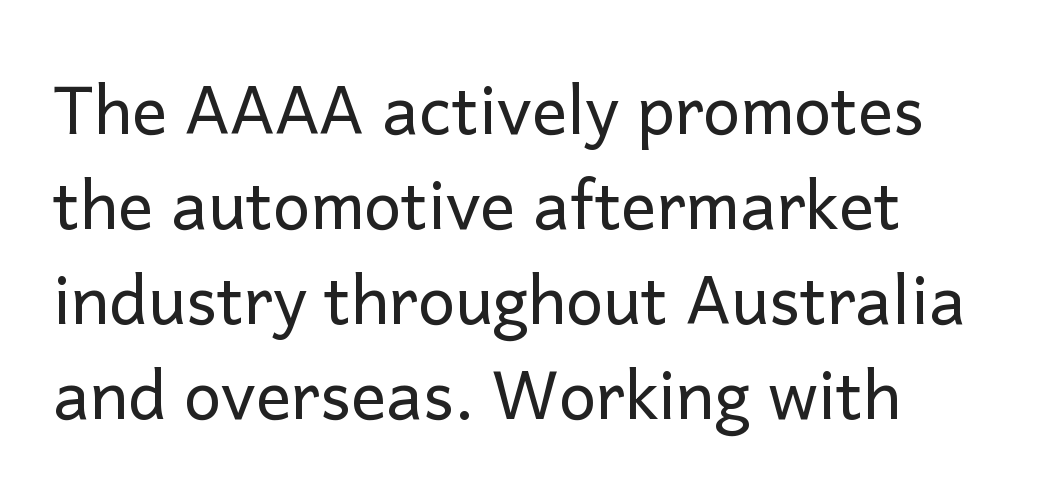
The image shows 66 px regular-weight sans-serif type, upright; set normal line spacing (1.44x), normal letter spacing, not underlined; low stroke contrast and a medium x-height.
